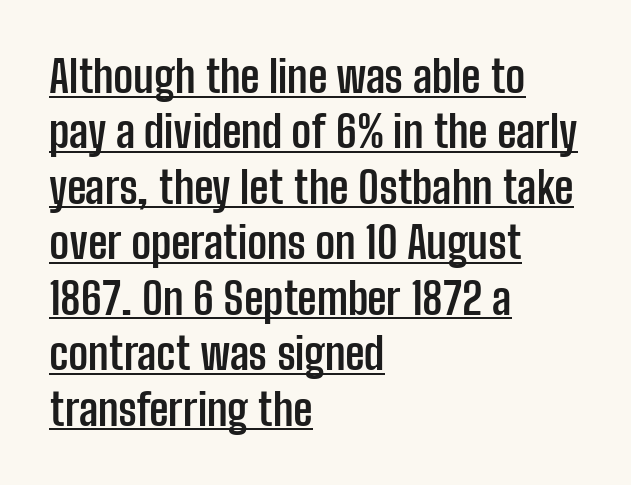
Proportional: the letters do not fall into vertical columns. Here the glyphs are tracked normally, forming tight word shapes. Evenly set lines give the paragraph a standard silhouette. A baseline rule has been typeset under these characters. Notice how the stems are strictly vertical — no italics here.
